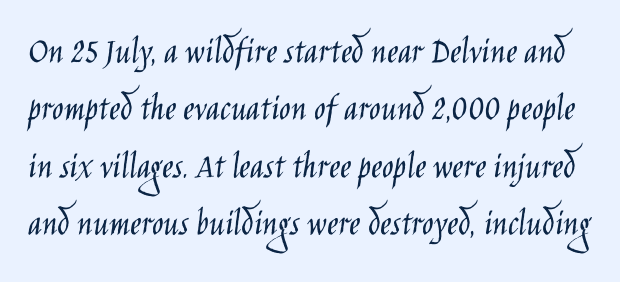
{"serif": "no", "bold": "no", "weight": "light", "width": "condensed", "stroke_contrast": "low", "x_height": "large", "monospaced": "no", "underline": "no", "line_spacing": "normal", "line_spacing_ratio": 1.51, "letter_spacing": "normal", "letter_spacing_em": 0.0, "glyph_px": 38}
